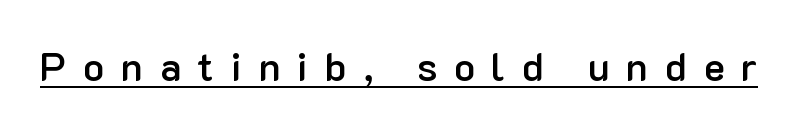
These lines are composed in type without serifs. A somewhat darkened texture: the type is semibold rather than bold. The rendering uses the underline text-decoration. You could only call the tracking loose — the letters float apart.
